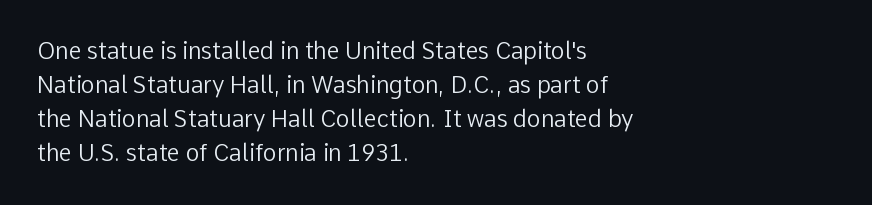
The image shows 23 px text type, upright; set left-aligned, normal line spacing (1.48x), normal letter spacing, not underlined.
